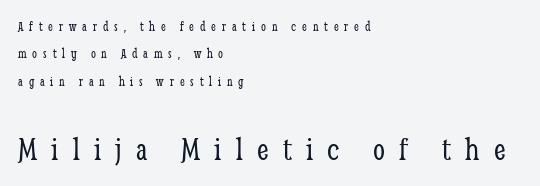
The image shows 34 px light, condensed serif type, upright; set left-aligned, loose line spacing (1.96x), unusually wide letter spacing (+0.42 em), not underlined; the second (bottom) block is 2.43x larger; low stroke contrast and a medium x-height.
